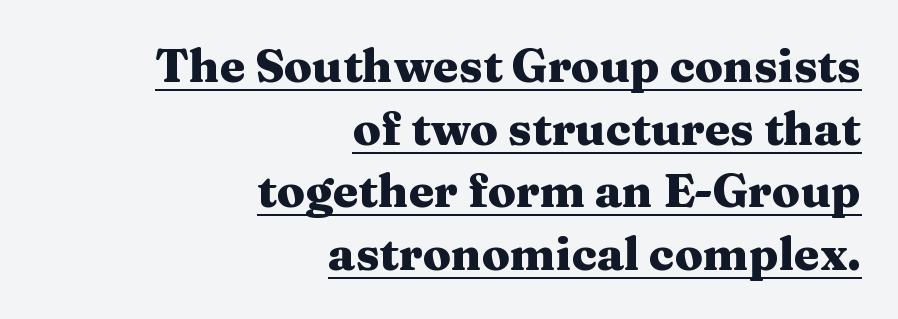
Casual observation: everything's shoved over to the right. Each new line begins a customary step beneath the previous one. Compared with an ordinary text face, these strokes are far heavier — a full bold. These characters rest on top of a visible drawn line.
